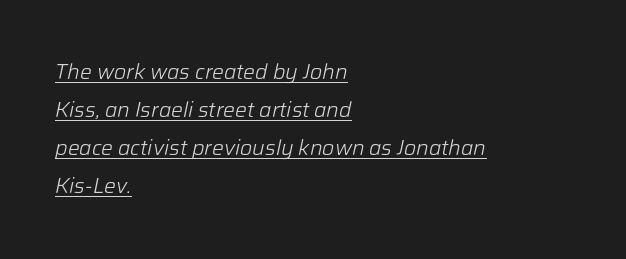
Line starts are locked; line ends wander. Is the type slanted? Yes — the strokes lean at a clear angle. The face looks like a standard text weight, possibly lighter. This rendering features underlined lettering. Here the glyphs are tracked normally, forming tight word shapes.
